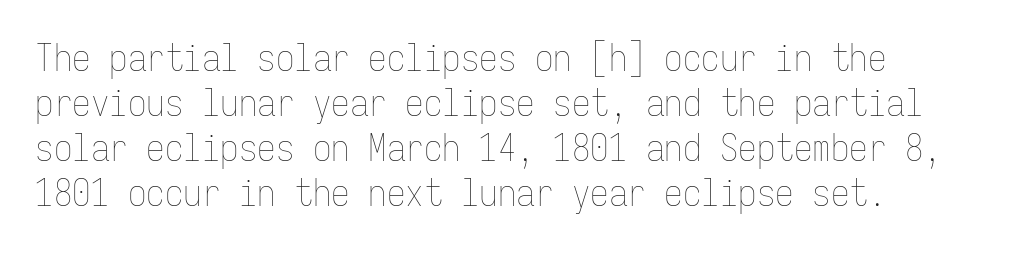
{"italic": "no", "bold": "no", "weight": "thin", "width": "condensed", "stroke_contrast": "low", "x_height": "medium", "monospaced": "yes", "underline": "no", "align": "left", "line_spacing_ratio": 1.22, "letter_spacing": "normal", "letter_spacing_em": 0.0, "glyph_px": 37}
